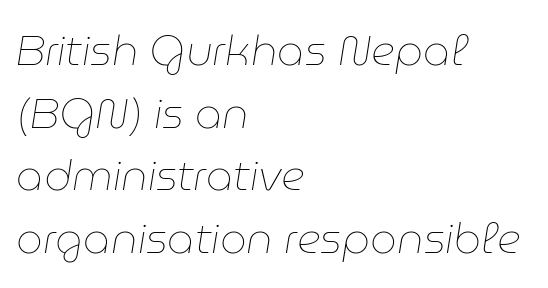
Q: Is the text bold? A: No.
Q: Is the text italic (slanted)? A: Yes, it leans right by about 9 degrees.
Q: Is the text underlined? A: No.
Q: How is the paragraph aligned? A: Left-aligned.
Q: Is the spacing between letters normal or unusually wide? A: Normal.
Q: Is the spacing between lines tight, normal or loose? A: Normal.
Q: Width (condensed, normal, or wide)? A: Normal.
Q: Stroke contrast? A: Low.
Q: x-height? A: Medium.
Q: Monospaced? A: No.
